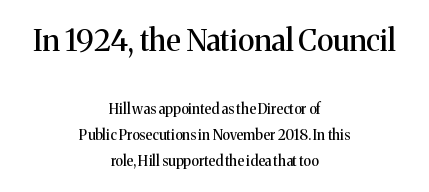
Rendered with straight, roman letterforms. Descender tails drop into unmarked territory. Look at the tracking — it's just the regular setting, nothing added. The initial chunk of copy outweighs the following chunk in type size.
